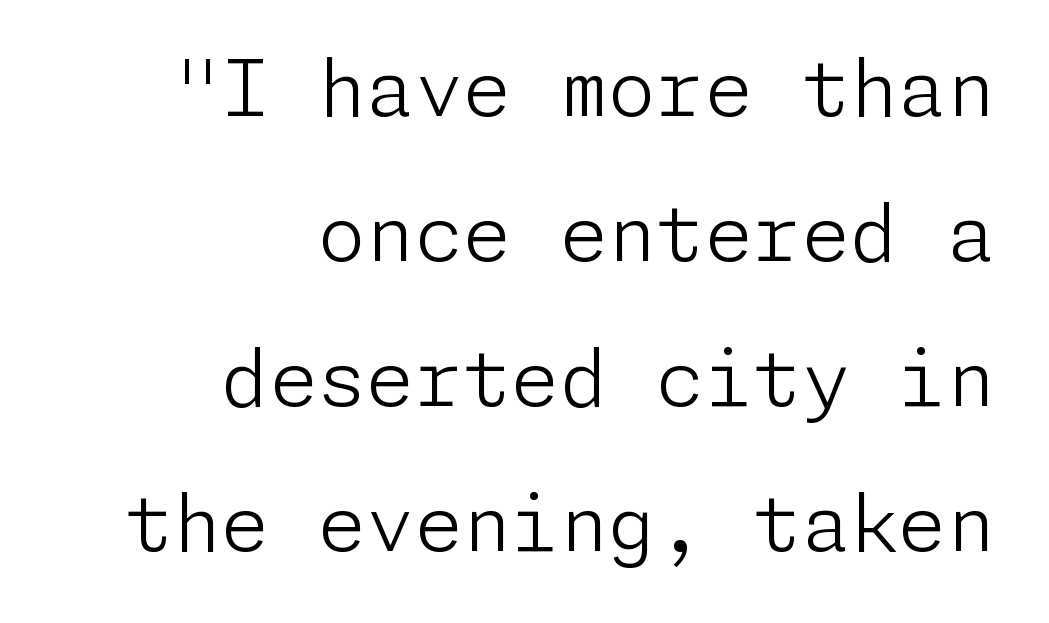
{"serif": "no", "italic": "no", "bold": "no", "weight": "light", "width": "normal", "stroke_contrast": "low", "x_height": "medium", "underline": "no", "align": "right", "line_spacing_ratio": 1.86, "letter_spacing": "normal", "letter_spacing_em": 0.0, "glyph_px": 78}
